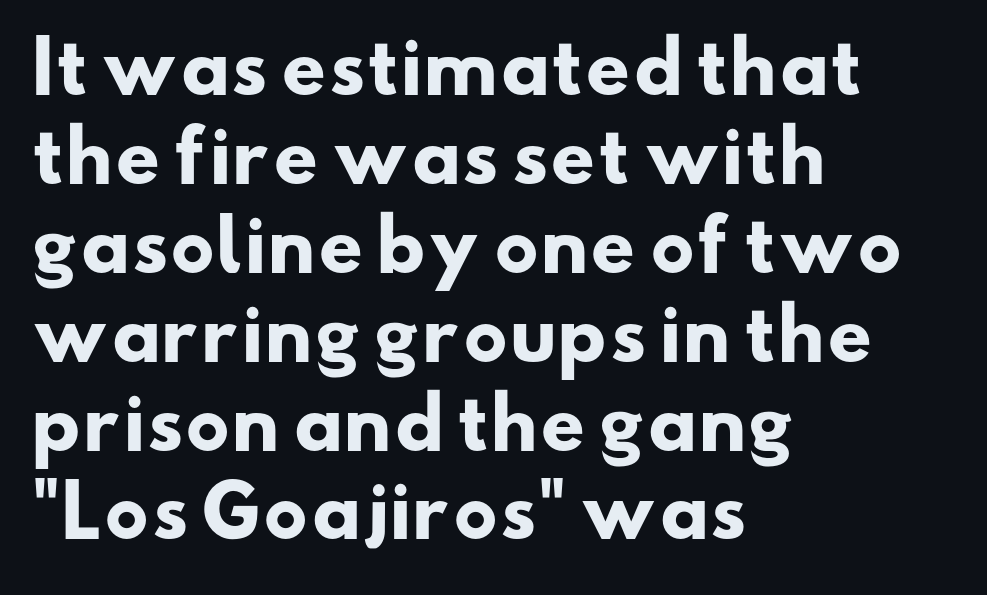
{"serif": "no", "bold": "yes", "weight": "heavy", "width": "wide", "stroke_contrast": "low", "x_height": "small", "monospaced": "no", "underline": "no", "align": "left", "line_spacing": "normal", "line_spacing_ratio": 1.27, "letter_spacing": "normal", "letter_spacing_em": 0.0, "glyph_px": 70}
